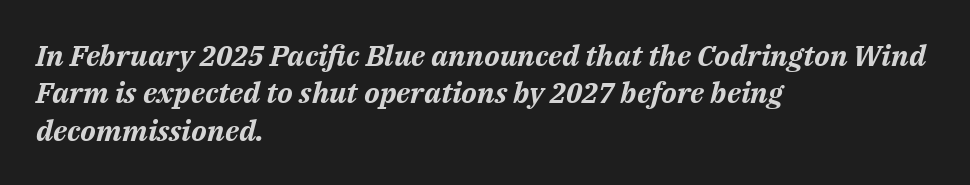
{"italic": "yes", "lean": "right", "slant_degrees": 14, "bold": "yes", "weight": "bold", "width": "normal", "stroke_contrast": "medium", "x_height": "medium", "monospaced": "no", "underline": "no", "align": "left", "line_spacing": "normal", "line_spacing_ratio": 1.29, "letter_spacing": "normal", "letter_spacing_em": 0.0, "glyph_px": 29}
